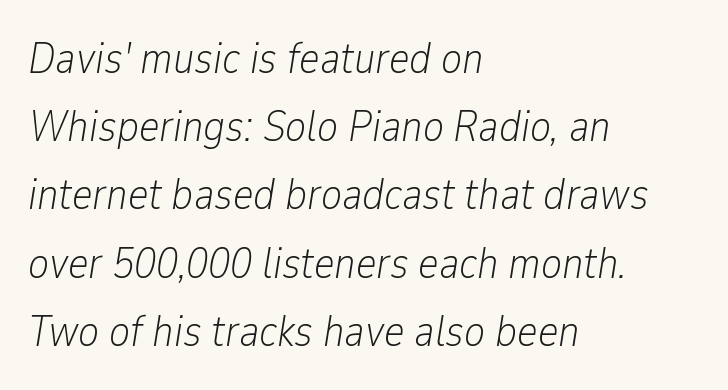
The image shows 44 px light, condensed type, italic (leaning right); set left-aligned, normal line spacing (1.55x), normal letter spacing, not underlined; low stroke contrast and a medium x-height.
